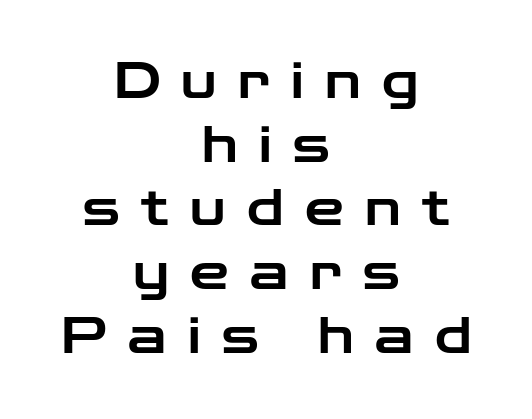
The designer went with a sans here, leaving each stem footless. Tracking value appears strongly positive — letters spread wide. Spacing verdict: proportional, widths tailored to each character. Layout note: lines centered.
